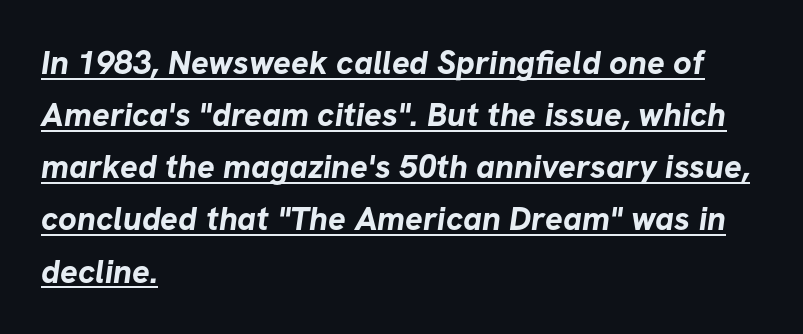
A typesetter would call this proportional, since set widths differ per character. Left-aligned paragraph, ragged on the right. Beneath each row of characters lies a ruled line. Examine the stroke ends and you'll find no serifs. This sample keeps an unexceptional amount of space between lines. Caption: standard tracking, unaltered.
